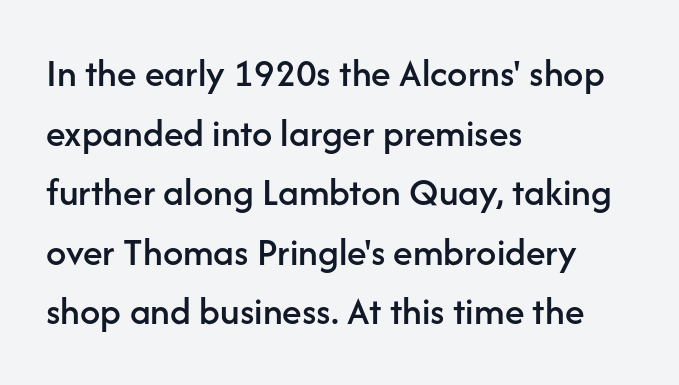
{"serif": "no", "italic": "no", "width": "normal", "stroke_contrast": "low", "x_height": "medium", "monospaced": "no", "underline": "no", "align": "left", "line_spacing": "normal", "line_spacing_ratio": 1.49, "letter_spacing": "normal", "letter_spacing_em": 0.0, "glyph_px": 40}
